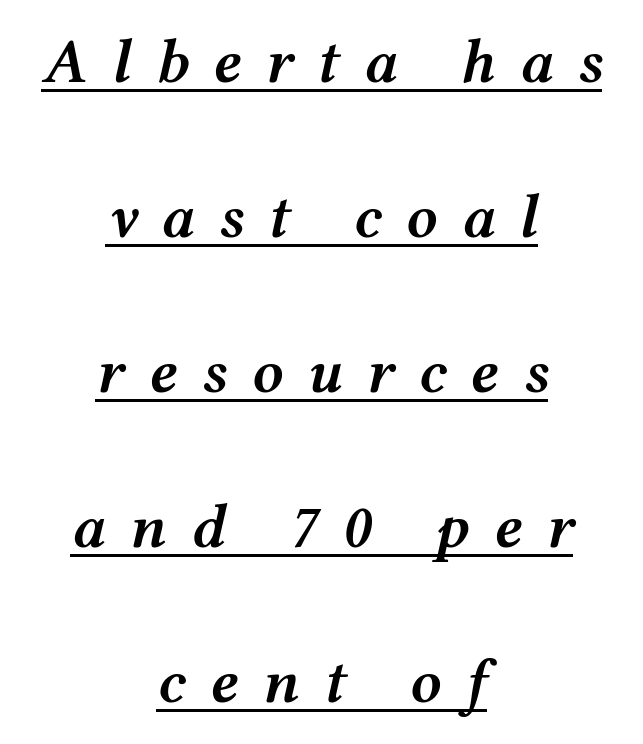
The image shows 62 px semibold, wide type, italic (leaning right); set centered, loose line spacing (2.5x), unusually wide letter spacing (+0.39 em), underlined; medium stroke contrast and a medium x-height.
